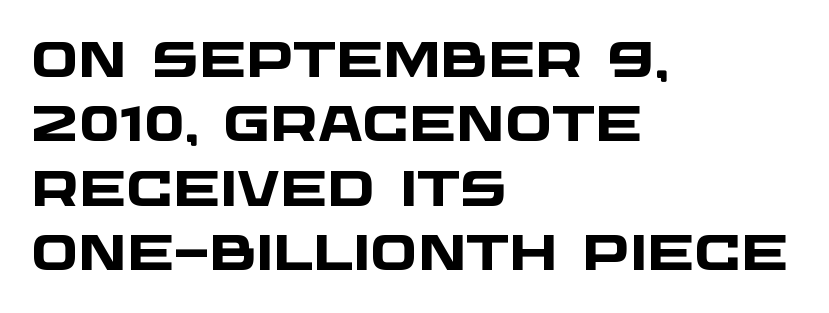
The image shows 50 px heavy, wide sans-serif type; set left-aligned, normal line spacing (1.29x), normal letter spacing, not underlined; low stroke contrast and a large x-height.
